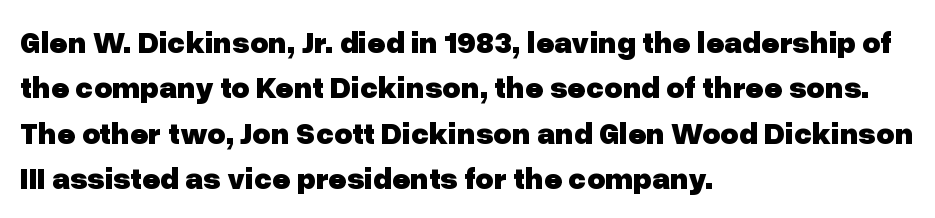
The image shows 31 px heavy sans-serif type, upright; set left-aligned, normal line spacing (1.46x), normal letter spacing, not underlined; low stroke contrast and a medium x-height.
